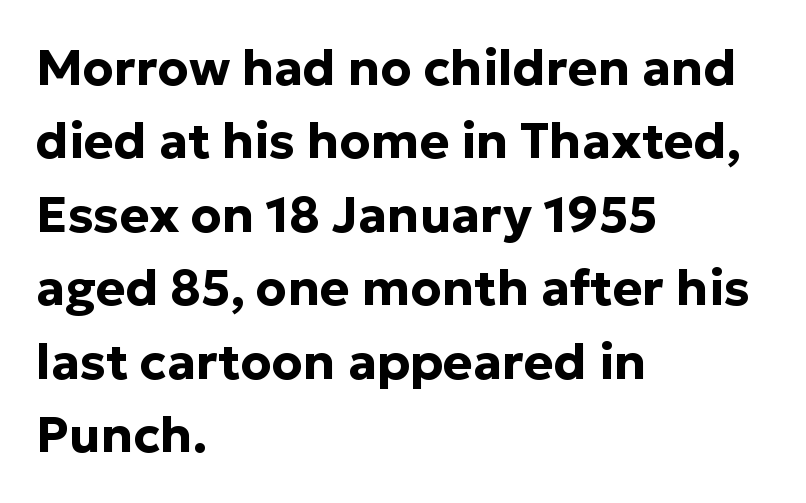
Emphasis by weight is at full strength: bold. In terms of posture, this sample is upright. Descenders are the only things crossing below the line. The glyphs in this specimen are sans serif. The setting favours the left margin, as ordinary paragraphs usually do.
